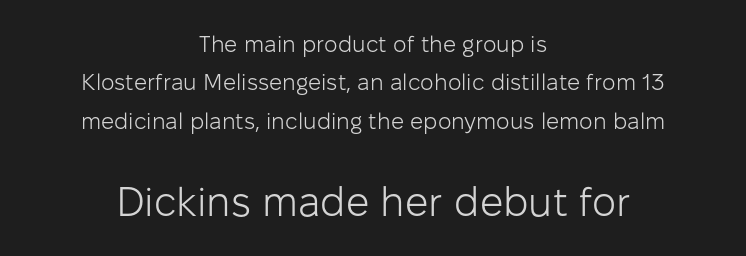
{"serif": "no", "italic": "no", "bold": "no", "weight": "light", "width": "normal", "stroke_contrast": "low", "x_height": "medium", "monospaced": "no", "underline": "no", "align": "center", "line_spacing": "normal", "line_spacing_ratio": 1.67, "letter_spacing": "normal", "letter_spacing_em": 0.0, "larger_block": "second", "size_ratio": 1.78, "glyph_px": 41}
